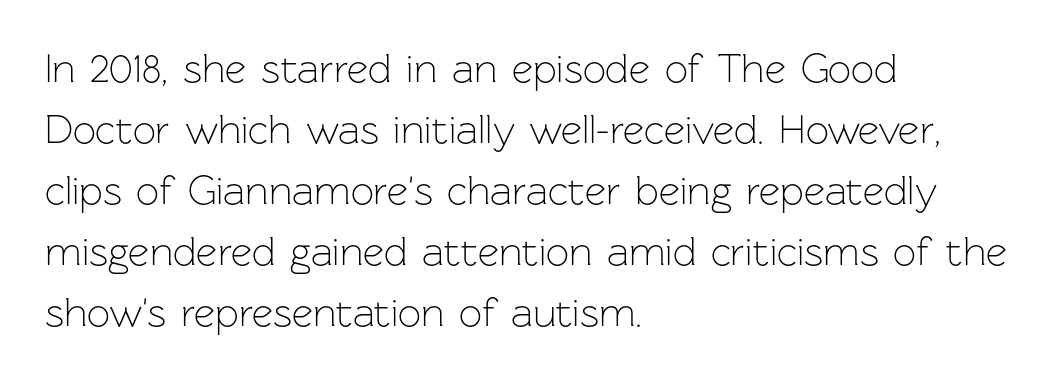
The image shows 41 px light sans-serif type, upright; set left-aligned, normal line spacing (1.49x), normal letter spacing, not underlined; low stroke contrast and a medium x-height.
